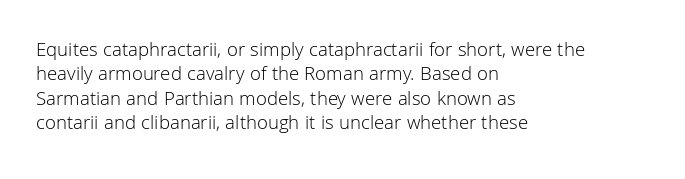
{"italic": "no", "bold": "no", "underline": "no", "align": "left", "line_spacing_ratio": 1.22, "letter_spacing": "normal", "letter_spacing_em": 0.0, "glyph_px": 20}
